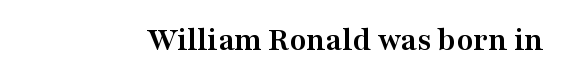
The image shows 34 px semibold, wide serif type, upright; set normal letter spacing, not underlined; medium stroke contrast and a medium x-height.
